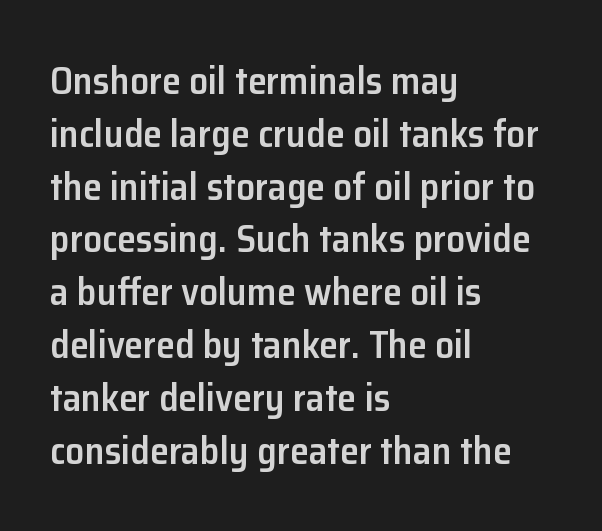
{"serif": "no", "italic": "no", "bold": "semi", "weight": "semibold", "width": "normal", "stroke_contrast": "low", "x_height": "medium", "monospaced": "no", "underline": "no", "align": "left", "line_spacing": "normal", "line_spacing_ratio": 1.39, "letter_spacing": "normal", "letter_spacing_em": 0.0, "glyph_px": 38}
